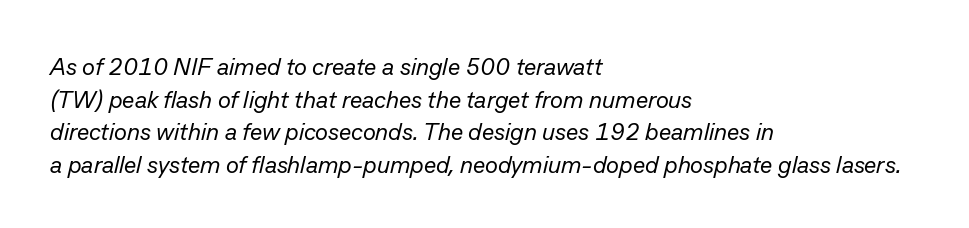
Q: Is the text bold? A: No.
Q: Is the text italic (slanted)? A: Yes, it leans right by about 13 degrees.
Q: Is the text underlined? A: No.
Q: How is the paragraph aligned? A: Left-aligned.
Q: Is the spacing between letters normal or unusually wide? A: Normal.
Q: Is the spacing between lines tight, normal or loose? A: Normal.
